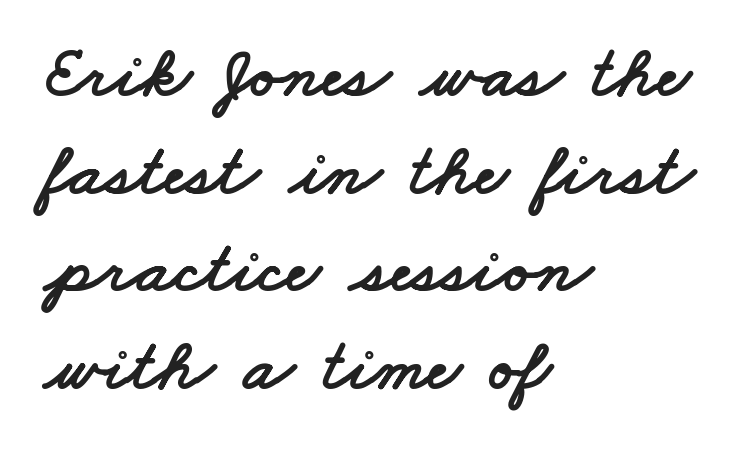
{"serif": "no", "width": "wide", "stroke_contrast": "low", "x_height": "small", "monospaced": "no", "underline": "no", "align": "left", "line_spacing": "normal", "line_spacing_ratio": 1.32, "letter_spacing": "normal", "letter_spacing_em": 0.0, "glyph_px": 74}
